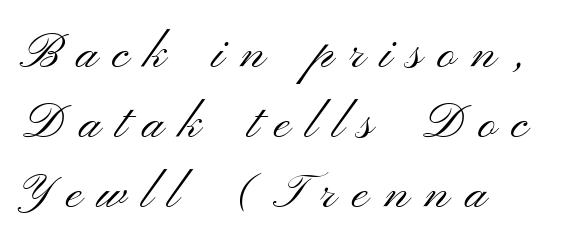
{"serif": "no", "bold": "no", "weight": "light", "width": "wide", "stroke_contrast": "medium", "x_height": "small", "monospaced": "no", "underline": "no", "align": "left", "line_spacing": "normal", "line_spacing_ratio": 1.43, "letter_spacing": "wide", "letter_spacing_em": 0.32, "glyph_px": 49}
